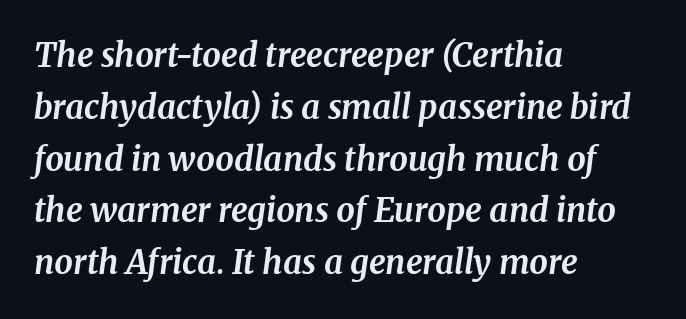
{"serif": "yes", "italic": "yes", "lean": "right", "slant_degrees": 8, "bold": "yes", "weight": "bold", "width": "normal", "stroke_contrast": "medium", "x_height": "medium", "monospaced": "no", "underline": "no", "align": "left", "line_spacing": "normal", "line_spacing_ratio": 1.57, "letter_spacing": "normal", "letter_spacing_em": 0.0, "glyph_px": 33}
